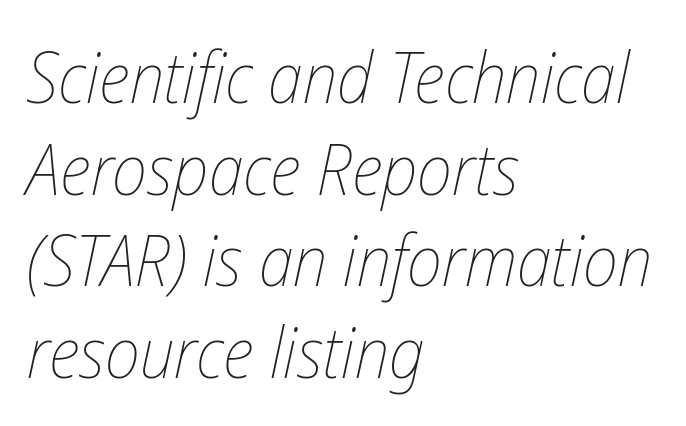
{"italic": "yes", "lean": "right", "slant_degrees": 12, "bold": "no", "weight": "thin", "width": "condensed", "stroke_contrast": "low", "x_height": "medium", "monospaced": "no", "underline": "no", "align": "left", "line_spacing": "normal", "line_spacing_ratio": 1.29, "letter_spacing": "normal", "letter_spacing_em": 0.0, "glyph_px": 71}
